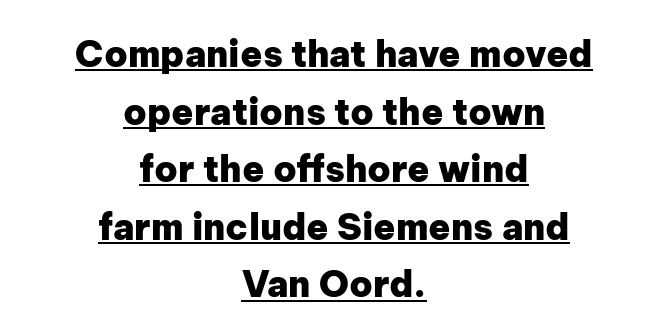
Emphasis by weight is at full strength: bold. Here the designer chose a conventional face with non-uniform glyph widths. Beneath each row of characters lies a ruled line. Leading: standard. The text block is weighted toward neither margin, spreading evenly from the middle. Nope, not italic — everything's standing straight.
